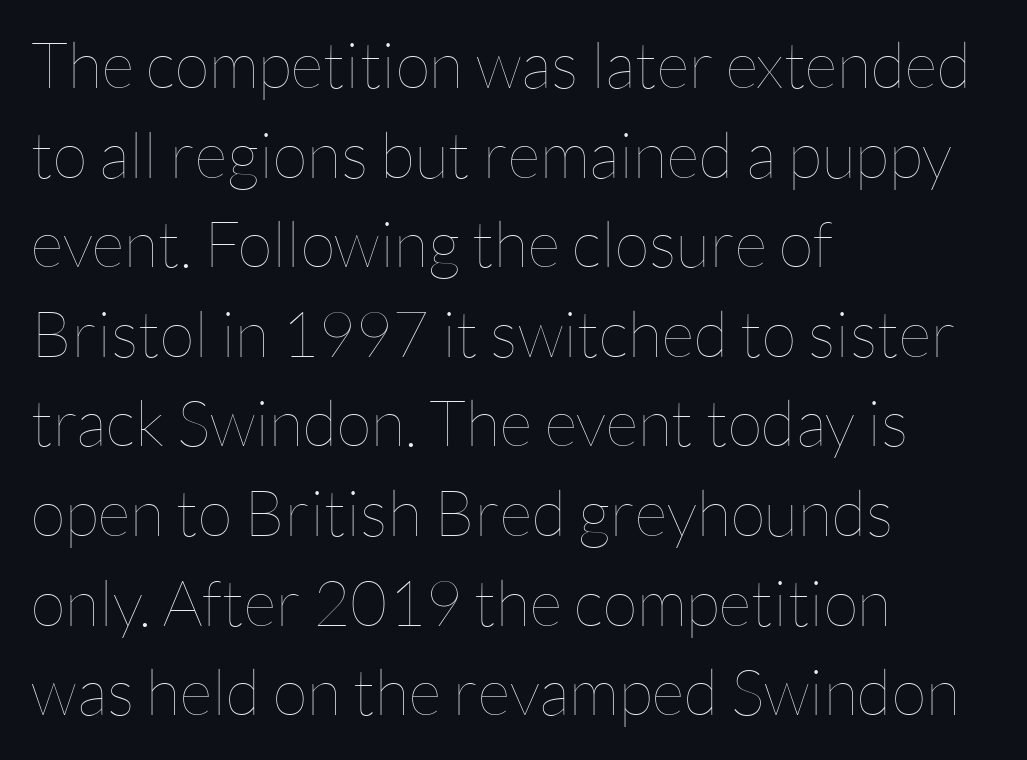
The image shows 64 px thin type, upright; set left-aligned, normal line spacing (1.4x), normal letter spacing, not underlined; low stroke contrast and a medium x-height.
